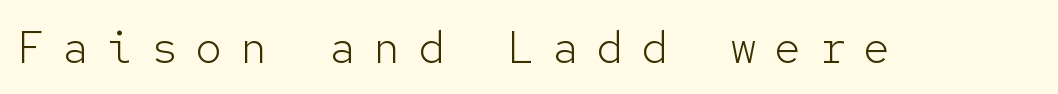
Q: Is the text bold? A: No.
Q: Is the text italic (slanted)? A: No, it is upright.
Q: Is the typeface a serif or a sans-serif typeface? A: Sans-serif.
Q: Is the text underlined? A: No.
Q: Is the spacing between letters normal or unusually wide? A: Unusually wide.
Q: Width (condensed, normal, or wide)? A: Normal.
Q: Stroke contrast? A: Low.
Q: x-height? A: Medium.
Q: Monospaced? A: Yes.
